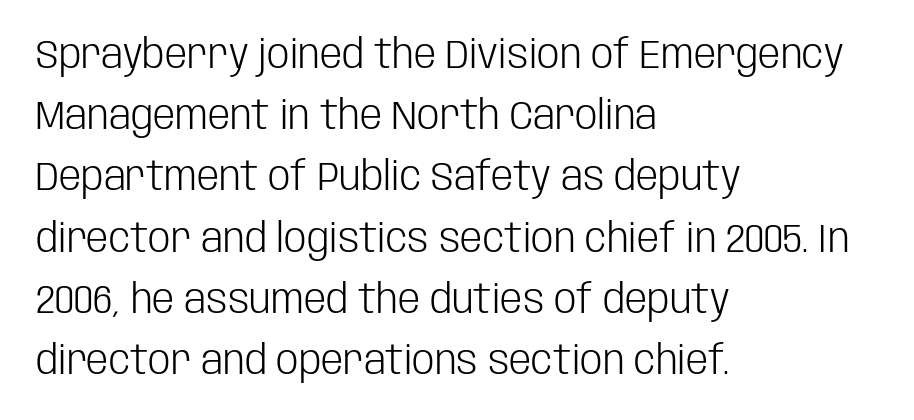
Q: Is the text bold? A: No.
Q: Is the text italic (slanted)? A: No, it is upright.
Q: Is the typeface a serif or a sans-serif typeface? A: Sans-serif.
Q: Is the text underlined? A: No.
Q: How is the paragraph aligned? A: Left-aligned.
Q: Is the spacing between letters normal or unusually wide? A: Normal.
Q: Is the spacing between lines tight, normal or loose? A: Normal.
Q: Width (condensed, normal, or wide)? A: Condensed.
Q: Stroke contrast? A: Low.
Q: x-height? A: Large.
Q: Monospaced? A: No.
